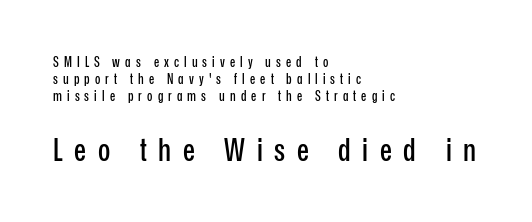
The paragraph shown leans on its left margin. The glyphs in this specimen are sans serif. Varying glyph widths throughout — classic text-font behaviour. There is plenty of visible air inserted between adjacent glyphs.
